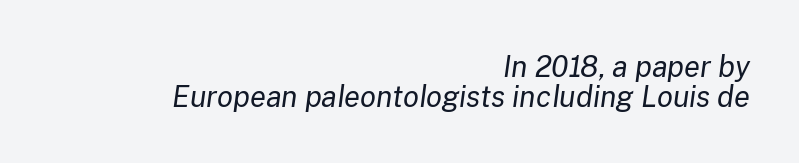
The letters are slanted; this is an italic face. Which margin do the lines hug? The right one — the left edge is uneven. The lines are packed closely together with very little leading. The letters advance in unequal steps, a hallmark of proportional type.
